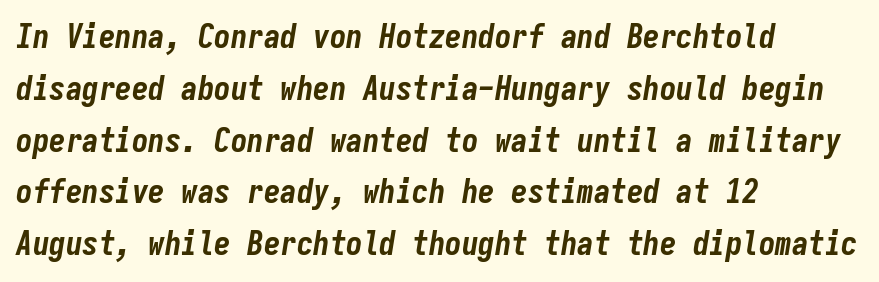
Q: Is the text bold? A: Yes.
Q: Is the text italic (slanted)? A: Yes, it leans right by about 9 degrees.
Q: Is the text underlined? A: No.
Q: How is the paragraph aligned? A: Left-aligned.
Q: Is the spacing between letters normal or unusually wide? A: Normal.
Q: Is the spacing between lines tight, normal or loose? A: Normal.
Q: Width (condensed, normal, or wide)? A: Condensed.
Q: Stroke contrast? A: Low.
Q: x-height? A: Medium.
Q: Monospaced? A: Yes.
